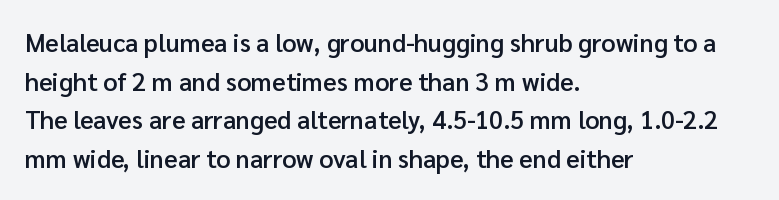
{"italic": "no", "bold": "semi", "underline": "no", "align": "left", "line_spacing": "normal", "line_spacing_ratio": 1.55, "letter_spacing": "normal", "letter_spacing_em": 0.0, "glyph_px": 25}
